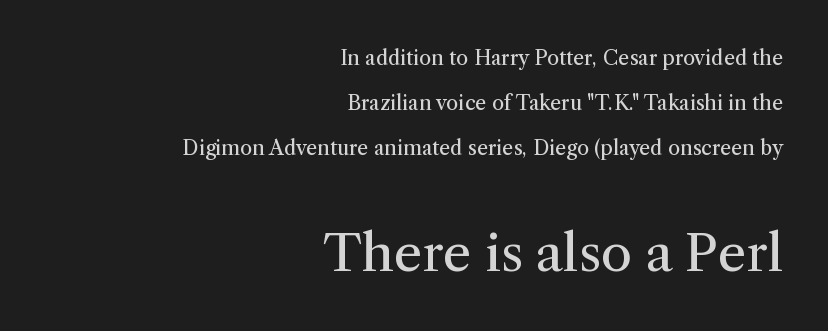
The image shows 51 px regular-weight serif type, upright; set right-aligned, loose line spacing (2.26x), normal letter spacing, not underlined; the second (bottom) block is 2.55x larger; medium stroke contrast and a medium x-height.
